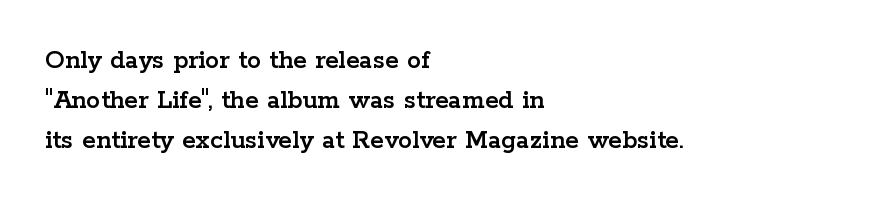
Q: Is the text italic (slanted)? A: No, it is upright.
Q: Is the typeface a serif or a sans-serif typeface? A: Serif.
Q: Is the text underlined? A: No.
Q: How is the paragraph aligned? A: Left-aligned.
Q: Is the spacing between letters normal or unusually wide? A: Normal.
Q: Is the spacing between lines tight, normal or loose? A: Normal.
Q: Width (condensed, normal, or wide)? A: Wide.
Q: Stroke contrast? A: Low.
Q: x-height? A: Medium.
Q: Monospaced? A: No.
